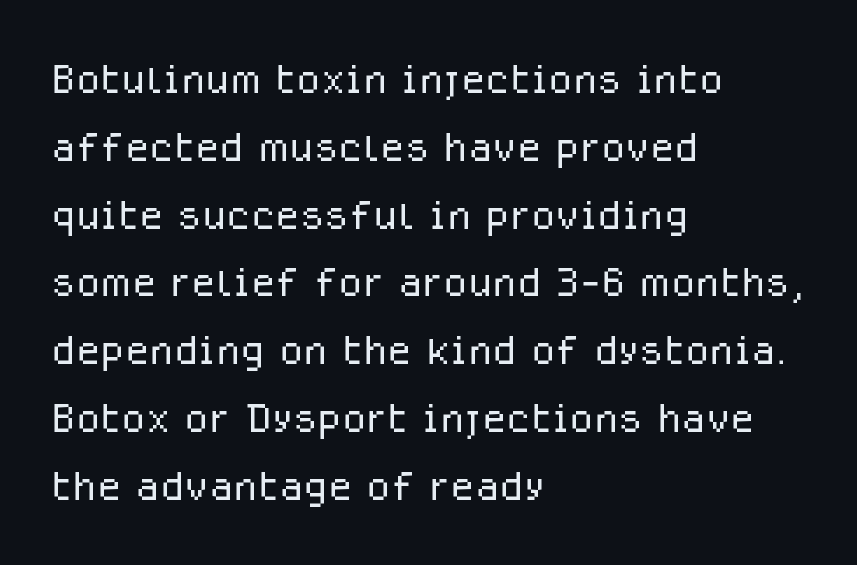
This sample is left-justified, so line endings fall wherever the words run out. Nobody drew a line under any word here. Posture: vertical. Heft: none added — not bold.
